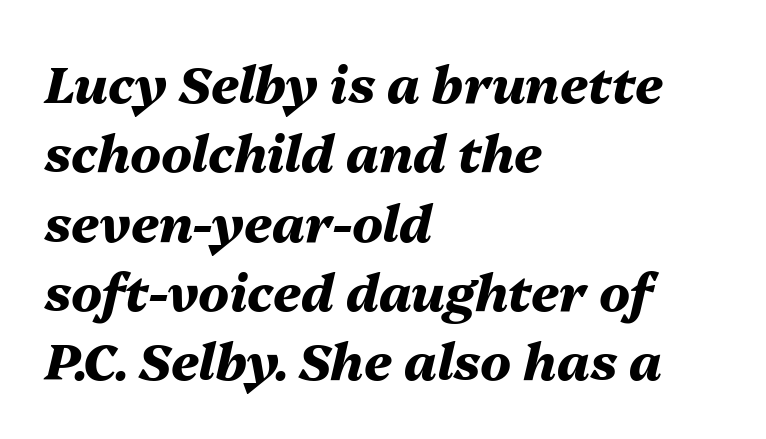
Q: Is the text bold? A: Yes.
Q: Is the text italic (slanted)? A: Yes, it leans right by about 13 degrees.
Q: Is the text underlined? A: No.
Q: How is the paragraph aligned? A: Left-aligned.
Q: Is the spacing between letters normal or unusually wide? A: Normal.
Q: Is the spacing between lines tight, normal or loose? A: Normal.
Q: Width (condensed, normal, or wide)? A: Normal.
Q: Stroke contrast? A: Medium.
Q: x-height? A: Medium.
Q: Monospaced? A: No.
